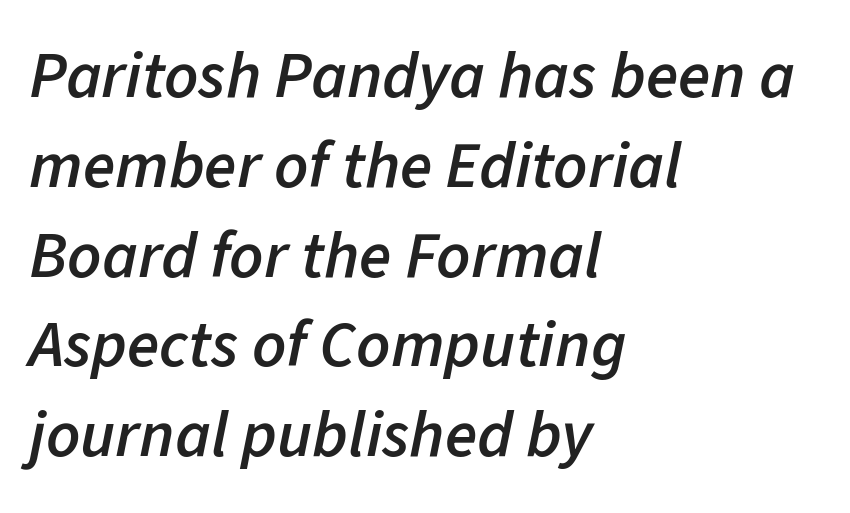
The typography opts for an oblique posture over an upright one. Bare-footed words on every line. Short and long lines alike share a common starting point at left. The designer left line spacing at the default. Set as a demibold, roughly 600 on the weight scale. A typesetter would call this proportional, since set widths differ per character.
